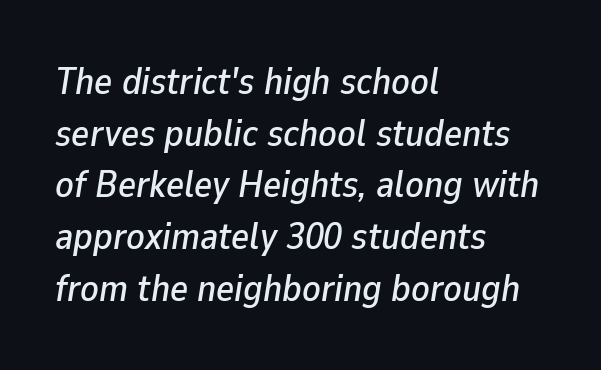
{"italic": "yes", "lean": "right", "slant_degrees": 9, "width": "normal", "stroke_contrast": "low", "x_height": "medium", "monospaced": "no", "underline": "no", "align": "left", "line_spacing": "normal", "line_spacing_ratio": 1.36, "letter_spacing": "normal", "letter_spacing_em": 0.0, "glyph_px": 38}
